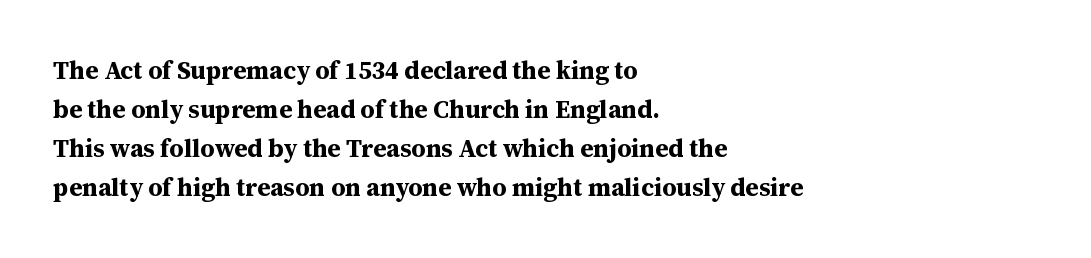
Q: Is the text bold? A: Yes.
Q: Is the text italic (slanted)? A: No, it is upright.
Q: Is the text underlined? A: No.
Q: How is the paragraph aligned? A: Left-aligned.
Q: Is the spacing between letters normal or unusually wide? A: Normal.
Q: Is the spacing between lines tight, normal or loose? A: Normal.
